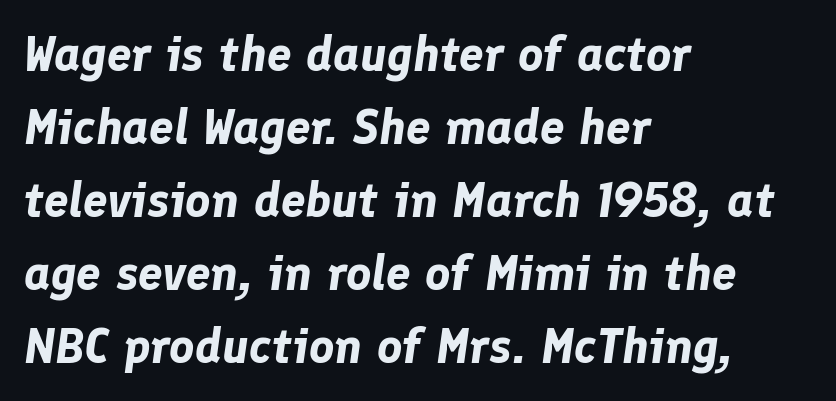
Q: Is the text bold? A: Yes.
Q: Is the text italic (slanted)? A: Yes, it leans right by about 8 degrees.
Q: Is the text underlined? A: No.
Q: How is the paragraph aligned? A: Left-aligned.
Q: Is the spacing between letters normal or unusually wide? A: Normal.
Q: Is the spacing between lines tight, normal or loose? A: Normal.
Q: Width (condensed, normal, or wide)? A: Normal.
Q: Stroke contrast? A: Low.
Q: x-height? A: Medium.
Q: Monospaced? A: No.
